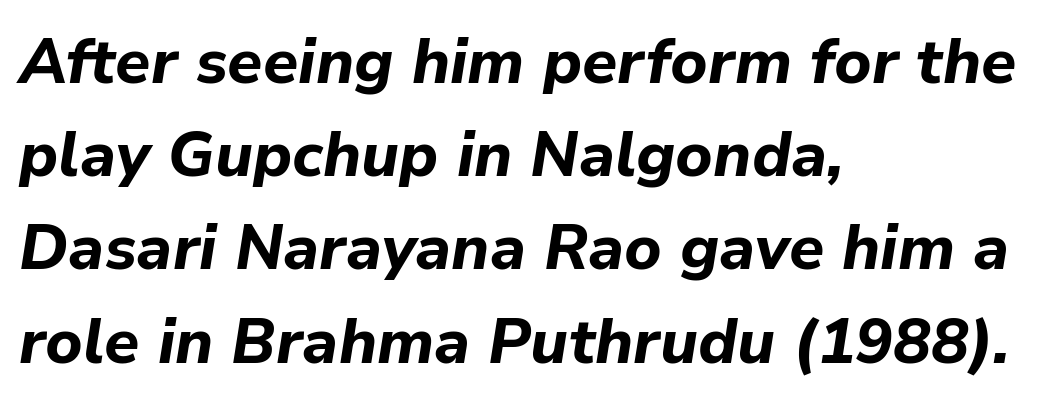
Style check: oblique. Proportional: the letters do not fall into vertical columns. The letters sit at their default tracking, neither squeezed nor spread. Students, observe: this is what conventionally led text looks like. The passage shown is not underscored anywhere. Does the weight exceed regular? Yes, all the way to bold.
